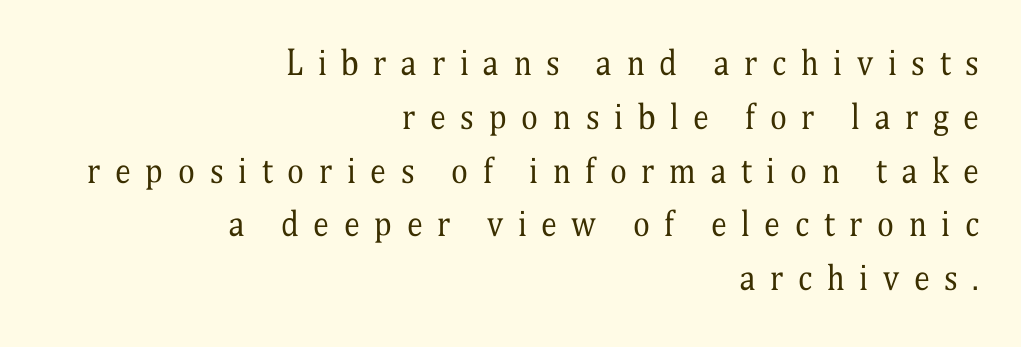
{"serif": "yes", "italic": "no", "bold": "no", "weight": "regular", "width": "condensed", "stroke_contrast": "medium", "x_height": "medium", "monospaced": "no", "underline": "no", "align": "right", "line_spacing": "normal", "line_spacing_ratio": 1.68, "letter_spacing": "wide", "letter_spacing_em": 0.46, "glyph_px": 32}
